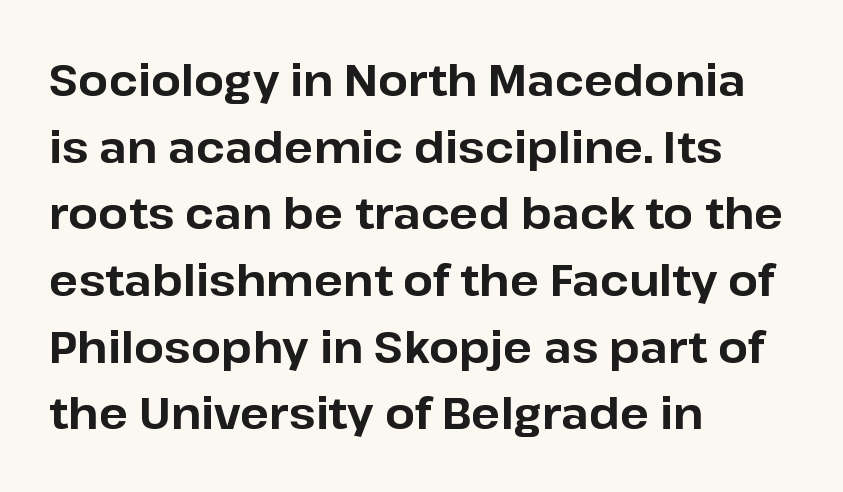
Heft: maximum for text — a bold. Honestly, the row spacing looks completely unremarkable. Clear beneath every line of the passage. The specimen reads as upright at a glance. This is sans-serif lettering, the kind often seen on screens and signage. The rag falls on the right side of this text block.
